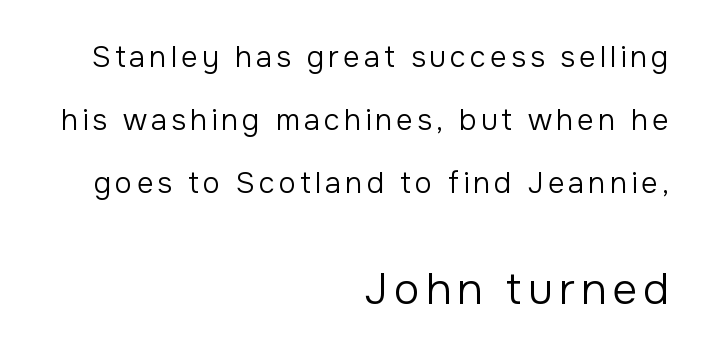
{"serif": "no", "italic": "no", "bold": "no", "weight": "regular", "width": "normal", "stroke_contrast": "low", "x_height": "medium", "monospaced": "no", "underline": "no", "align": "right", "line_spacing": "loose", "line_spacing_ratio": 2.18, "larger_block": "second", "size_ratio": 1.48, "glyph_px": 43}
